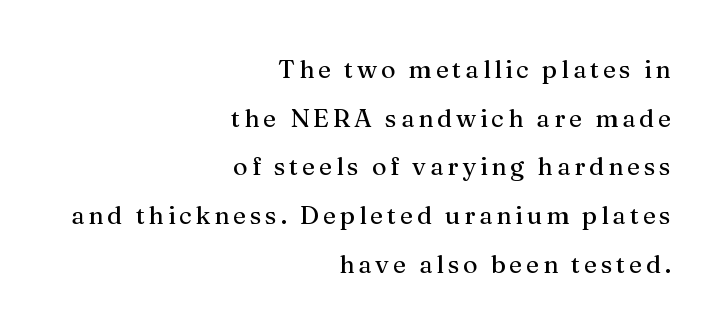
The lettering holds an erect, upright posture throughout. The strip under each line holds only bare page. Line ends are locked; line starts wander. Loosely led — the rows are spread out.
